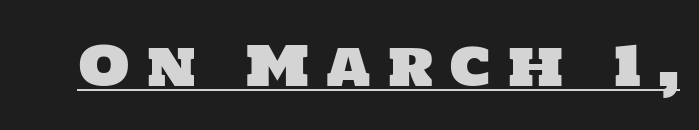
{"serif": "no", "width": "normal", "stroke_contrast": "low", "x_height": "large", "monospaced": "no", "underline": "yes", "letter_spacing": "wide", "letter_spacing_em": 0.31, "glyph_px": 55}
